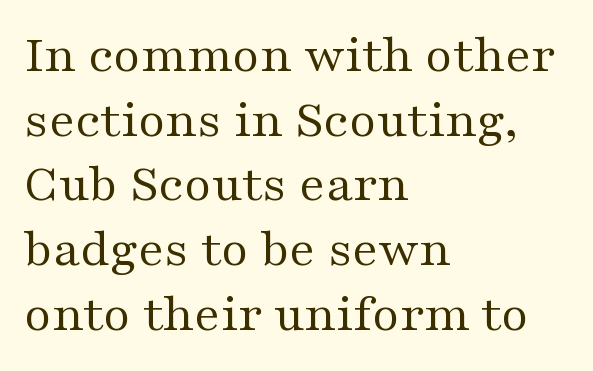
Stroke thickness stays within the range of a standard reading face or lighter. You could not count columns in this text — the font is proportionally spaced. Unmarked baselines from the first word to the last. The text block is weighted toward the left margin, trailing off unevenly rightward.
